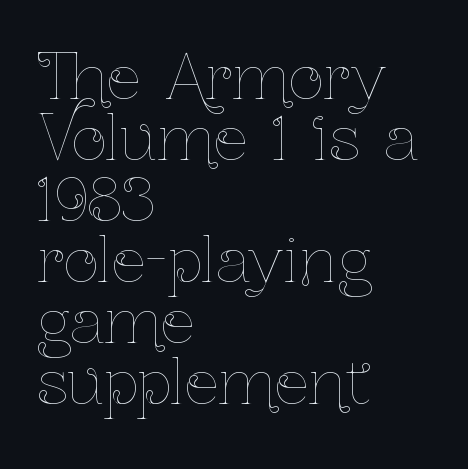
{"italic": "no", "bold": "no", "weight": "thin", "width": "condensed", "stroke_contrast": "low", "x_height": "medium", "monospaced": "no", "underline": "no", "align": "left", "line_spacing": "tight", "line_spacing_ratio": 1.0, "letter_spacing": "normal", "letter_spacing_em": 0.0, "glyph_px": 61}
